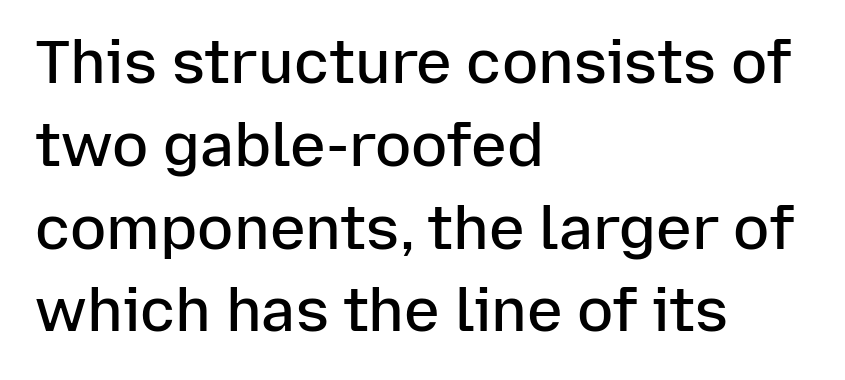
Q: Is the text bold? A: Semi-bold.
Q: Is the text italic (slanted)? A: No, it is upright.
Q: Is the typeface a serif or a sans-serif typeface? A: Sans-serif.
Q: Is the text underlined? A: No.
Q: How is the paragraph aligned? A: Left-aligned.
Q: Is the spacing between letters normal or unusually wide? A: Normal.
Q: Is the spacing between lines tight, normal or loose? A: Normal.
Q: Width (condensed, normal, or wide)? A: Normal.
Q: Stroke contrast? A: Low.
Q: x-height? A: Medium.
Q: Monospaced? A: No.
